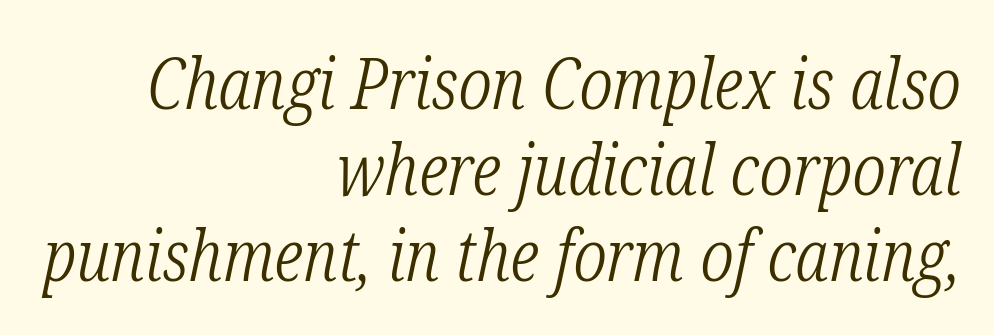
Q: Is the text bold? A: No.
Q: Is the text italic (slanted)? A: Yes, it leans right by about 12 degrees.
Q: Is the typeface a serif or a sans-serif typeface? A: Serif.
Q: Is the text underlined? A: No.
Q: How is the paragraph aligned? A: Right-aligned.
Q: Is the spacing between letters normal or unusually wide? A: Normal.
Q: Width (condensed, normal, or wide)? A: Condensed.
Q: Stroke contrast? A: Low.
Q: x-height? A: Medium.
Q: Monospaced? A: No.
